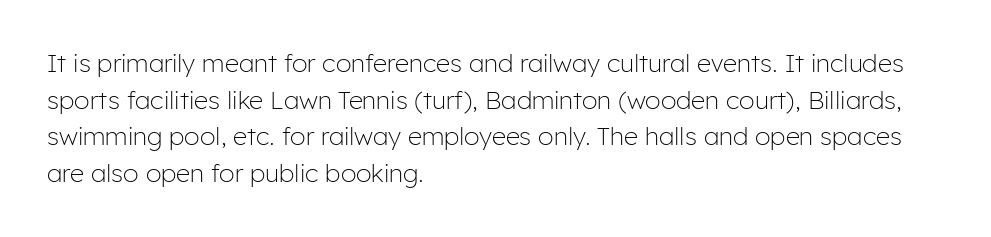
{"italic": "no", "bold": "no", "underline": "no", "align": "left", "line_spacing": "normal", "line_spacing_ratio": 1.47, "letter_spacing": "normal", "letter_spacing_em": 0.0, "glyph_px": 25}
